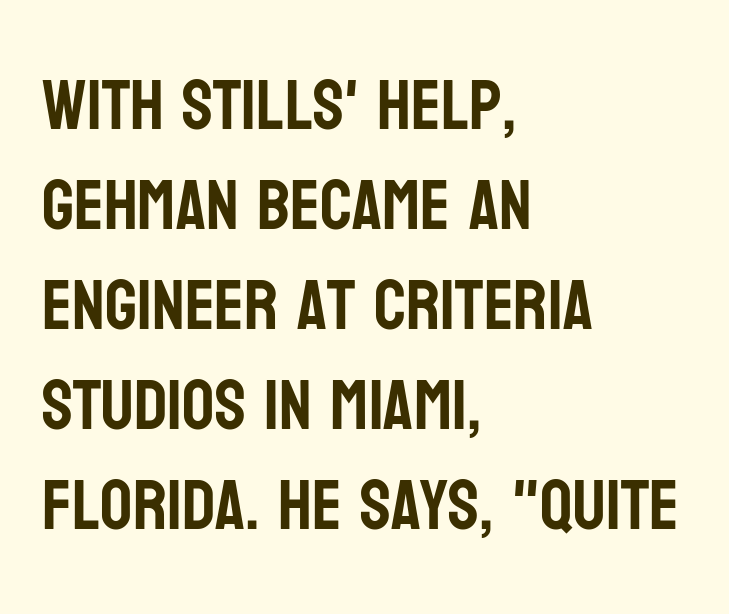
{"serif": "no", "italic": "no", "width": "condensed", "stroke_contrast": "low", "x_height": "large", "monospaced": "no", "underline": "no", "align": "left", "line_spacing": "normal", "line_spacing_ratio": 1.41, "letter_spacing": "normal", "letter_spacing_em": 0.0, "glyph_px": 71}
